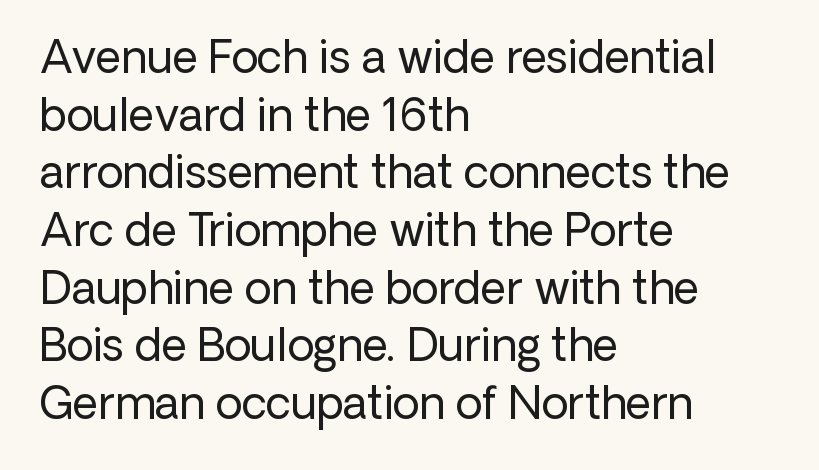
The setting favours the left margin, as ordinary paragraphs usually do. The designer went with a sans here, leaving each stem footless. The lettering stays uniformly vertical, giving the passage a roman look. Proportional: the letters do not fall into vertical columns.
